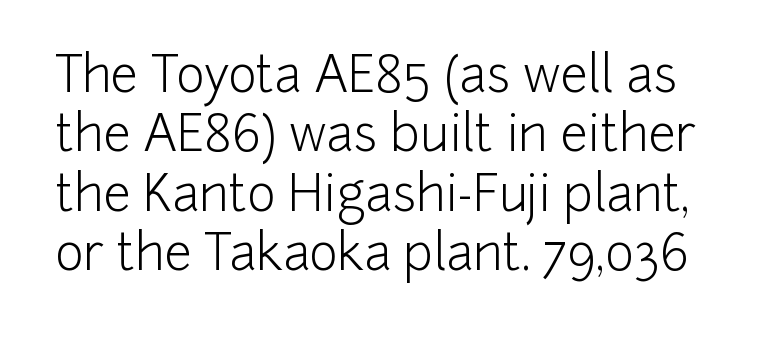
{"serif": "no", "italic": "no", "bold": "no", "weight": "light", "width": "normal", "stroke_contrast": "low", "x_height": "medium", "monospaced": "no", "underline": "no", "line_spacing_ratio": 1.21, "letter_spacing": "normal", "letter_spacing_em": 0.0, "glyph_px": 49}
